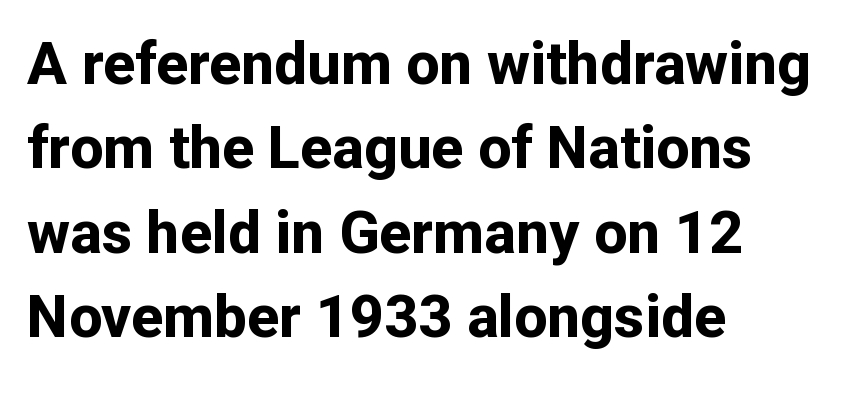
The image shows 59 px bold sans-serif type, upright; set left-aligned, normal line spacing (1.43x), normal letter spacing, not underlined; low stroke contrast and a medium x-height.
